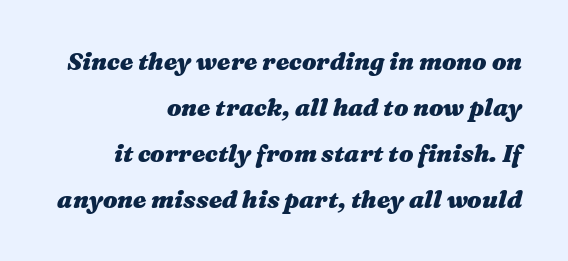
Q: Is the text bold? A: Yes.
Q: Is the text italic (slanted)? A: Yes, it leans right by about 16 degrees.
Q: Is the text underlined? A: No.
Q: How is the paragraph aligned? A: Right-aligned.
Q: Is the spacing between letters normal or unusually wide? A: Normal.
Q: Is the spacing between lines tight, normal or loose? A: Loose.
